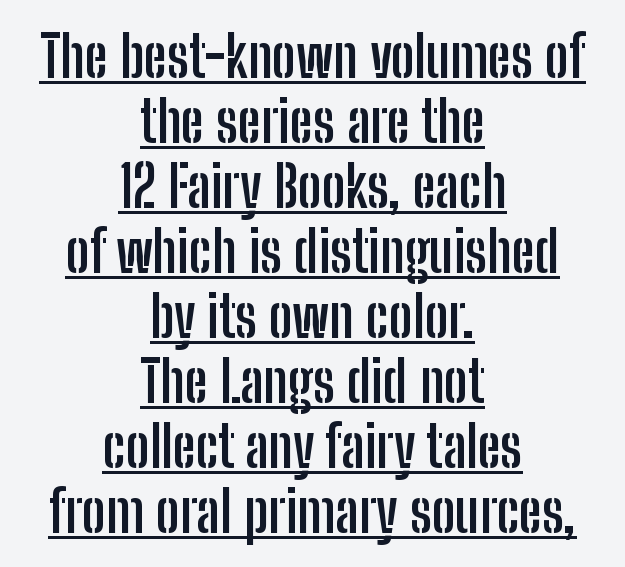
The rendering uses natural spacing where letterforms have individual widths. Beneath each row of characters lies a ruled line. Is there much room between lines? No — they nearly touch. The line texture is even and compact thanks to regular tracking. Weight: bold.
